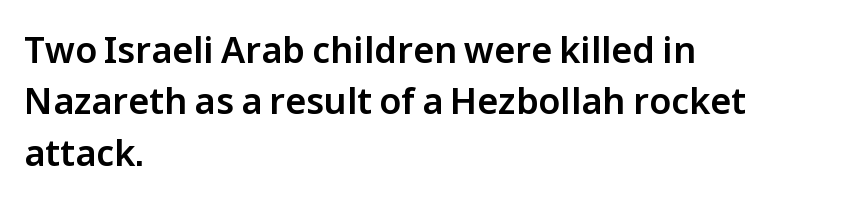
The rag falls on the right side of this text block. Posture: vertical. Beneath every word, the page is bare. You could not count columns in this text — the font is proportionally spaced. Honestly, the letter spacing is just normal — you wouldn't notice it. Type style note: lacks serifs.
